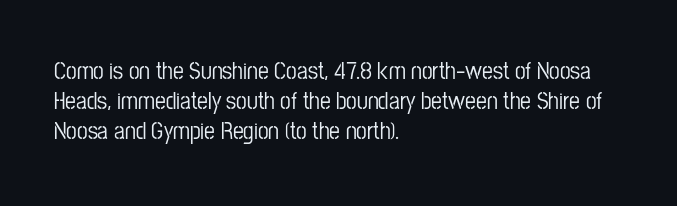
The image shows 24 px text type, upright; set left-aligned, normal line spacing (1.26x), normal letter spacing, not underlined.
